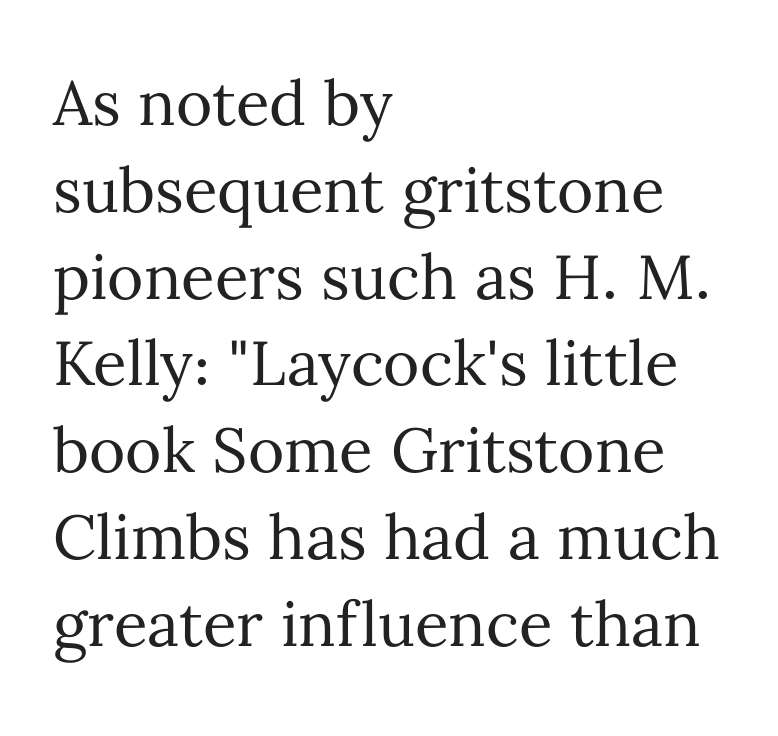
{"italic": "no", "bold": "no", "weight": "regular", "width": "normal", "stroke_contrast": "medium", "x_height": "medium", "monospaced": "no", "underline": "no", "align": "left", "line_spacing": "normal", "line_spacing_ratio": 1.4, "letter_spacing": "normal", "letter_spacing_em": 0.0, "glyph_px": 62}
